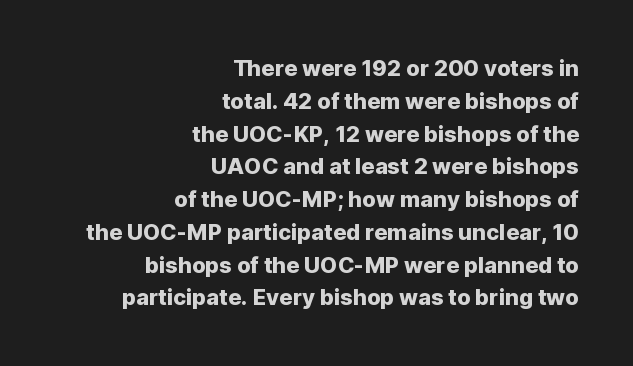
The image shows 22 px text type, upright; set right-aligned, normal line spacing (1.49x), normal letter spacing, not underlined.
